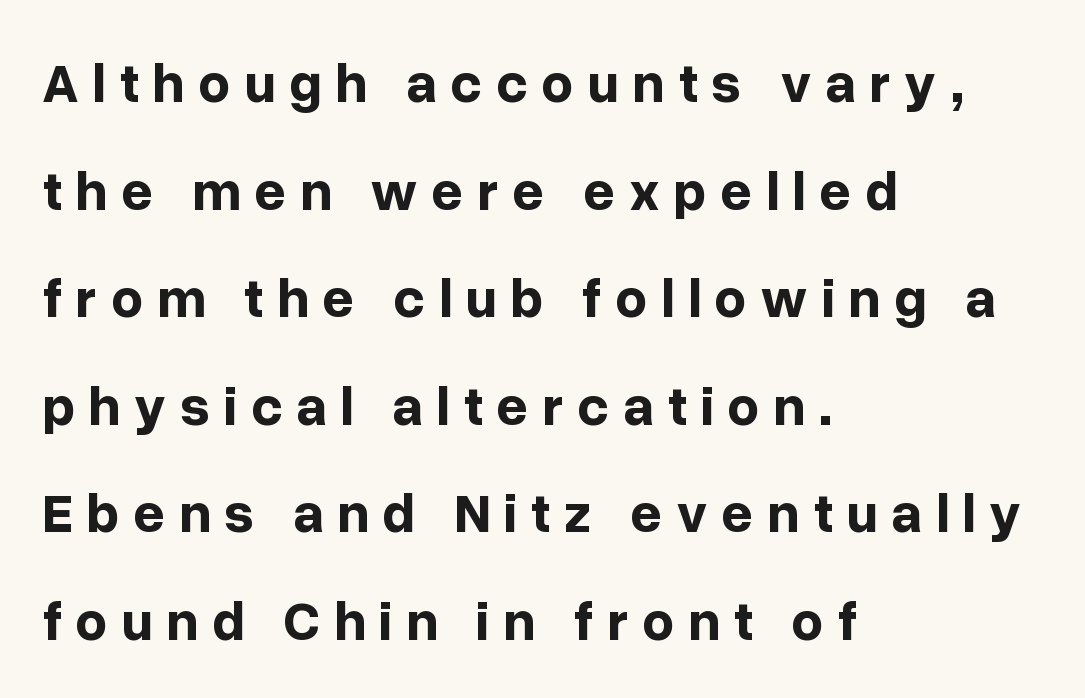
The image shows 56 px bold sans-serif type, upright; set left-aligned, loose line spacing (1.92x), unusually wide letter spacing (+0.24 em), not underlined; low stroke contrast and a medium x-height.
